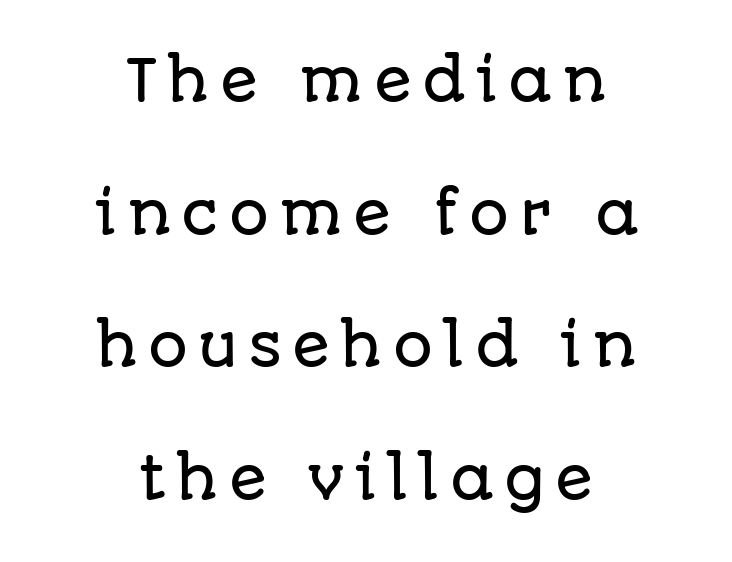
Q: Is the text italic (slanted)? A: No, it is upright.
Q: Is the typeface a serif or a sans-serif typeface? A: Sans-serif.
Q: Is the text underlined? A: No.
Q: How is the paragraph aligned? A: Centered.
Q: Is the spacing between lines tight, normal or loose? A: Loose.
Q: Width (condensed, normal, or wide)? A: Normal.
Q: Stroke contrast? A: Low.
Q: x-height? A: Large.
Q: Monospaced? A: No.
